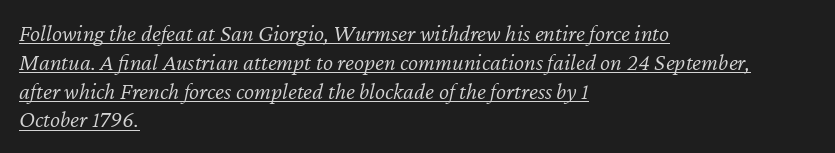
{"italic": "yes", "lean": "right", "slant_degrees": 12, "bold": "no", "underline": "yes", "align": "left", "line_spacing_ratio": 1.2, "letter_spacing": "normal", "letter_spacing_em": 0.0, "glyph_px": 24}
